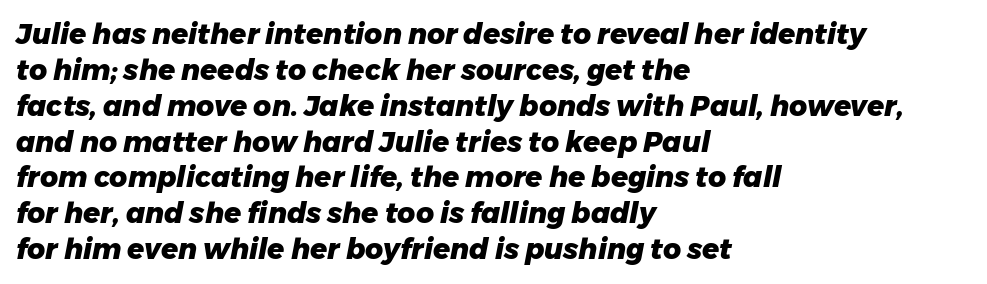
Typeset ragged right — the left edge is the straight one. Honestly, there is no underline to notice here at all. How are the letters spaced? Ordinarily, with no added tracking. Bold? Absolutely — the strokes are thick and heavy.
